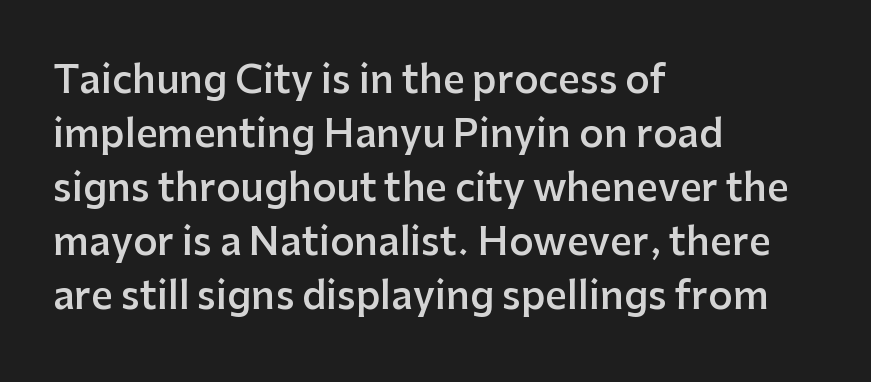
Q: Is the text bold? A: Semi-bold.
Q: Is the text italic (slanted)? A: No, it is upright.
Q: Is the typeface a serif or a sans-serif typeface? A: Sans-serif.
Q: Is the text underlined? A: No.
Q: How is the paragraph aligned? A: Left-aligned.
Q: Is the spacing between letters normal or unusually wide? A: Normal.
Q: Is the spacing between lines tight, normal or loose? A: Normal.
Q: Width (condensed, normal, or wide)? A: Normal.
Q: Stroke contrast? A: Low.
Q: x-height? A: Medium.
Q: Monospaced? A: No.
